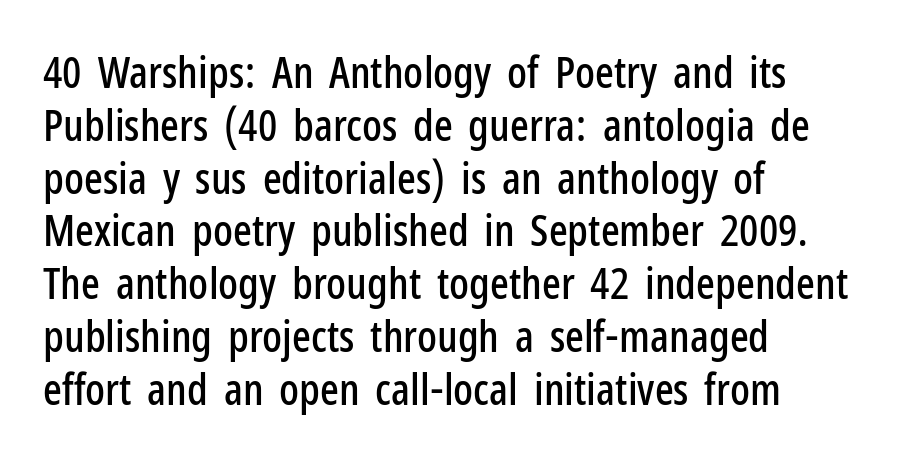
{"serif": "no", "italic": "no", "width": "condensed", "stroke_contrast": "low", "x_height": "medium", "monospaced": "no", "underline": "no", "align": "left", "line_spacing_ratio": 1.2, "letter_spacing": "normal", "letter_spacing_em": 0.0, "glyph_px": 44}
